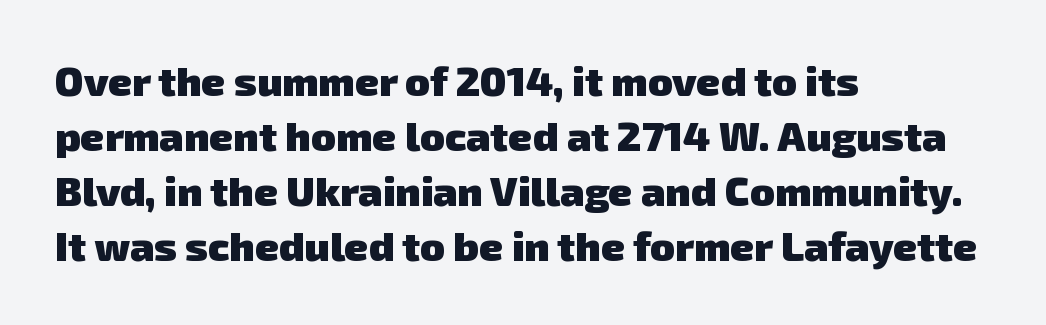
Q: Is the text bold? A: Yes.
Q: Is the typeface a serif or a sans-serif typeface? A: Sans-serif.
Q: Is the text underlined? A: No.
Q: How is the paragraph aligned? A: Left-aligned.
Q: Is the spacing between letters normal or unusually wide? A: Normal.
Q: Is the spacing between lines tight, normal or loose? A: Normal.
Q: Width (condensed, normal, or wide)? A: Normal.
Q: Stroke contrast? A: Low.
Q: x-height? A: Medium.
Q: Monospaced? A: No.
